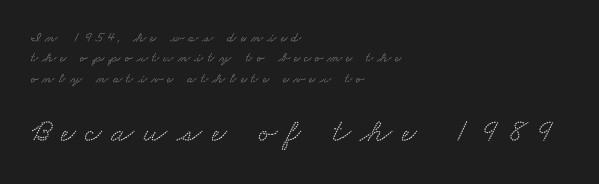
The glyphs are unaccompanied by any horizontal stroke below them. If you squint, the bottom block still reads clearly — it's the larger of the two. Spacing verdict: proportional, widths tailored to each character. Does the type have serifs? Yes, each stem ends in a small foot. Compared with typical body copy, the letter spacing here is much looser.
